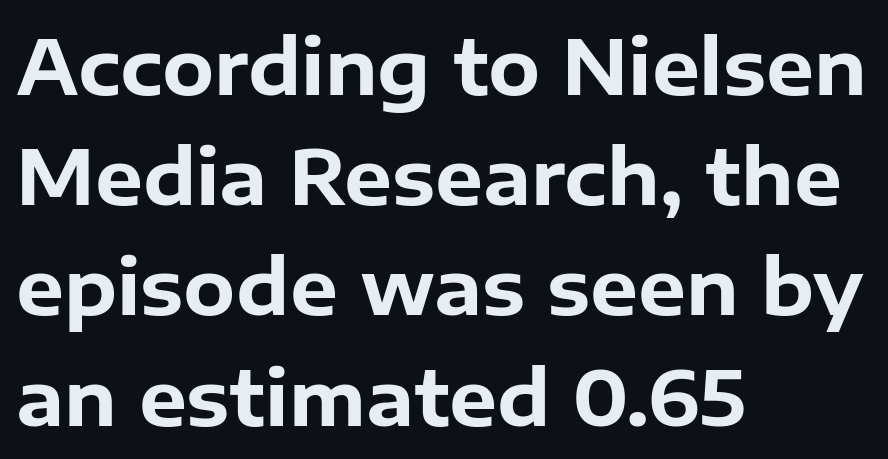
Q: Is the text bold? A: Yes.
Q: Is the text italic (slanted)? A: No, it is upright.
Q: Is the typeface a serif or a sans-serif typeface? A: Sans-serif.
Q: Is the text underlined? A: No.
Q: How is the paragraph aligned? A: Left-aligned.
Q: Is the spacing between letters normal or unusually wide? A: Normal.
Q: Is the spacing between lines tight, normal or loose? A: Normal.
Q: Width (condensed, normal, or wide)? A: Normal.
Q: Stroke contrast? A: Low.
Q: x-height? A: Medium.
Q: Monospaced? A: No.
